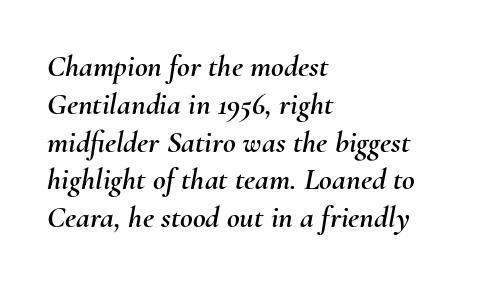
{"italic": "yes", "lean": "right", "slant_degrees": 10, "width": "normal", "stroke_contrast": "medium", "x_height": "small", "monospaced": "no", "underline": "no", "align": "left", "line_spacing_ratio": 1.22, "letter_spacing": "normal", "letter_spacing_em": 0.0, "glyph_px": 31}
